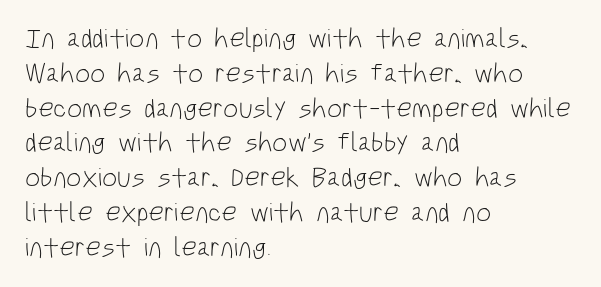
{"italic": "no", "bold": "no", "underline": "no", "align": "left", "line_spacing": "normal", "line_spacing_ratio": 1.29, "letter_spacing": "normal", "letter_spacing_em": 0.0, "glyph_px": 27}
